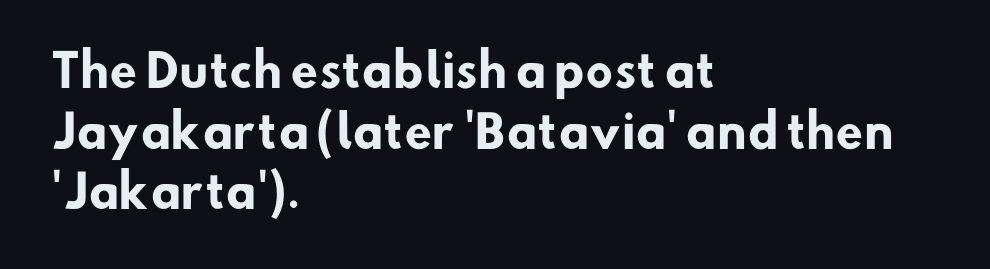
The image shows 45 px heavy sans-serif type; set left-aligned, normal line spacing (1.35x), normal letter spacing, not underlined; low stroke contrast and a small x-height.
